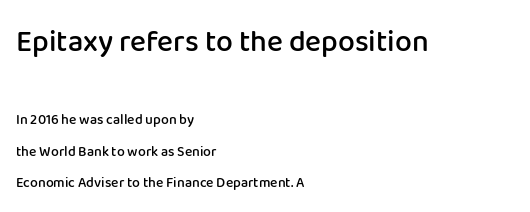
{"serif": "no", "italic": "no", "bold": "semi", "weight": "semibold", "width": "normal", "stroke_contrast": "low", "x_height": "medium", "monospaced": "no", "underline": "no", "align": "left", "line_spacing": "loose", "line_spacing_ratio": 2.24, "letter_spacing": "normal", "letter_spacing_em": 0.0, "larger_block": "first", "size_ratio": 2.14, "glyph_px": 30}
